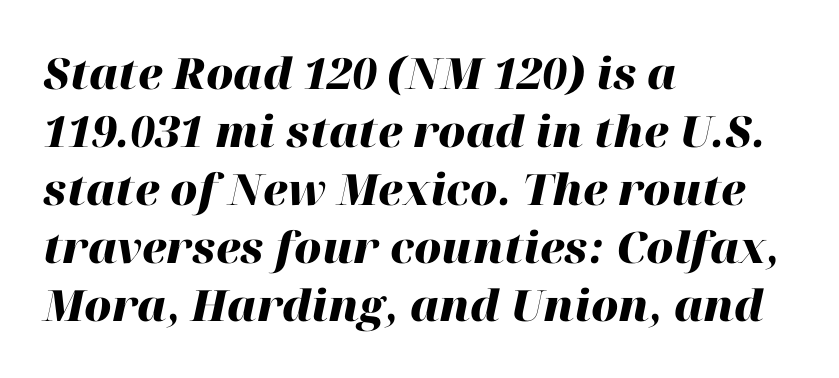
Q: Is the text bold? A: Yes.
Q: Is the text italic (slanted)? A: Yes, it leans right by about 12 degrees.
Q: Is the text underlined? A: No.
Q: How is the paragraph aligned? A: Left-aligned.
Q: Is the spacing between letters normal or unusually wide? A: Normal.
Q: Is the spacing between lines tight, normal or loose? A: Normal.
Q: Width (condensed, normal, or wide)? A: Normal.
Q: Stroke contrast? A: High.
Q: x-height? A: Medium.
Q: Monospaced? A: No.
